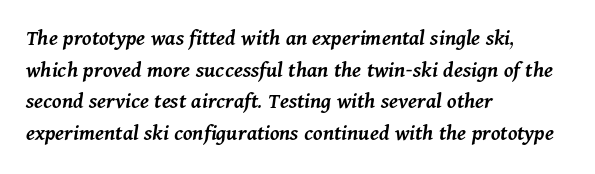
The image shows 23 px text type, italic (leaning right); set left-aligned, normal line spacing (1.37x), normal letter spacing, not underlined.
